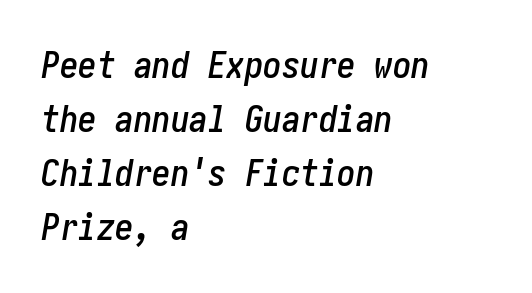
The image shows 37 px condensed type, italic (leaning right); set left-aligned, normal line spacing (1.46x), normal letter spacing, not underlined; low stroke contrast and a medium x-height.
